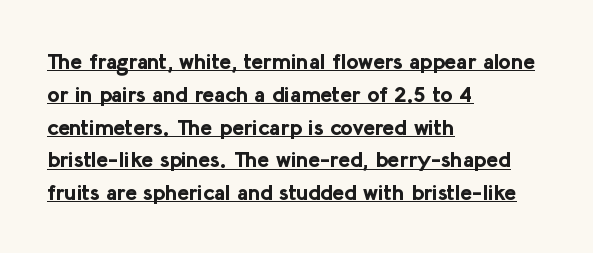
{"italic": "no", "bold": "yes", "underline": "yes", "align": "left", "line_spacing": "normal", "line_spacing_ratio": 1.49, "letter_spacing": "normal", "letter_spacing_em": 0.0, "glyph_px": 22}
